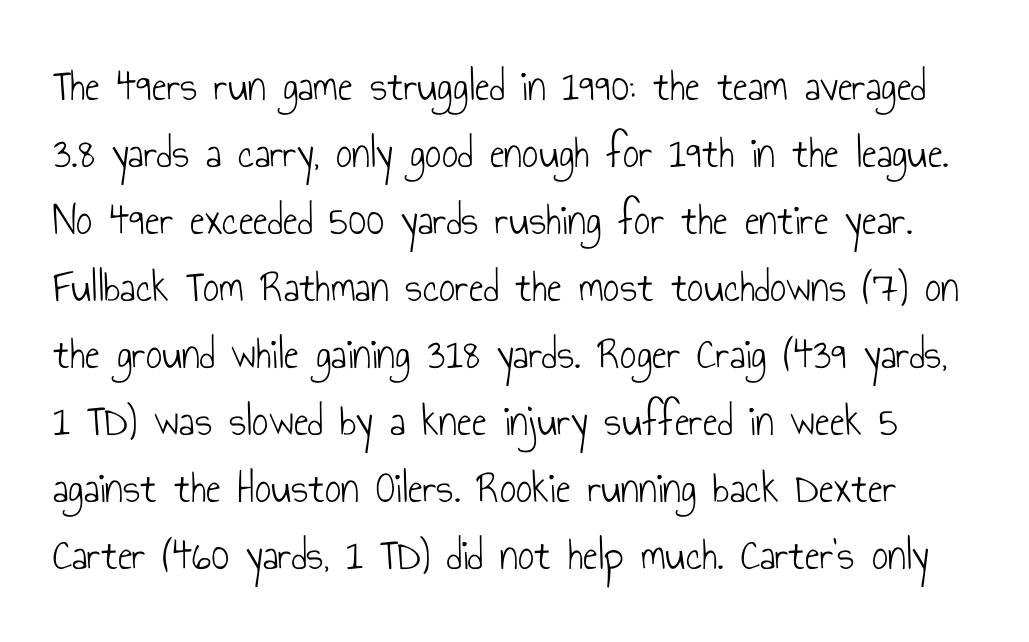
Q: Is the text bold? A: No.
Q: Is the text italic (slanted)? A: No, it is upright.
Q: Is the typeface a serif or a sans-serif typeface? A: Sans-serif.
Q: Is the text underlined? A: No.
Q: Is the spacing between letters normal or unusually wide? A: Normal.
Q: Is the spacing between lines tight, normal or loose? A: Normal.
Q: Width (condensed, normal, or wide)? A: Condensed.
Q: Stroke contrast? A: Low.
Q: x-height? A: Small.
Q: Monospaced? A: No.
